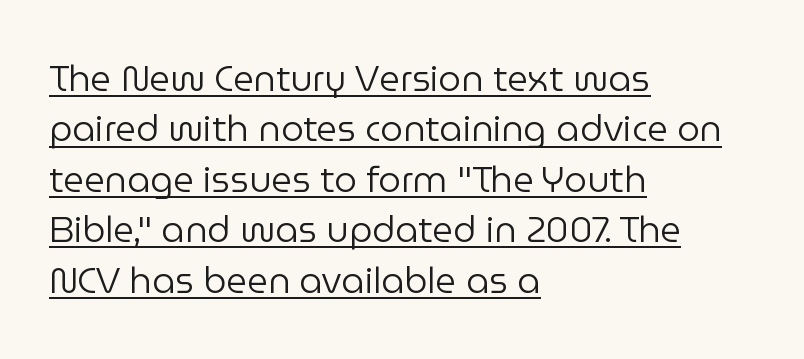
The type is set solid horizontally, with unmodified tracking. Letters have the restrained weight of plain body copy at most. The setting favours the left margin, as ordinary paragraphs usually do. What's the leading like? Ordinary, nothing unusual.
